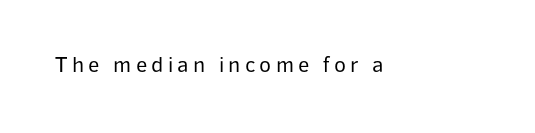
{"italic": "no", "bold": "no", "underline": "no", "glyph_px": 22}
